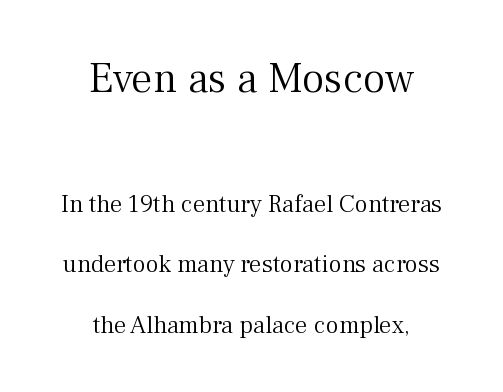
These lines keep a tight, regular rhythm from letter to letter. Underline: absent. Do the characters align in a grid? No, the font is proportional. Airy leading.
